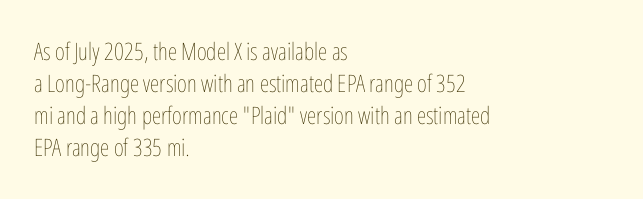
The image shows 24 px text type, upright; set left-aligned, normal line spacing (1.34x), normal letter spacing, not underlined.
